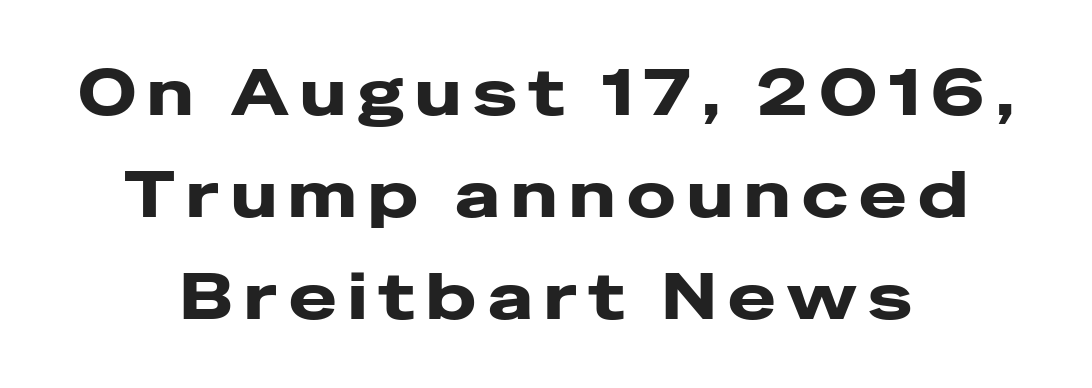
{"serif": "no", "italic": "no", "bold": "yes", "weight": "heavy", "width": "wide", "stroke_contrast": "low", "x_height": "medium", "monospaced": "no", "underline": "no", "align": "center", "line_spacing": "normal", "line_spacing_ratio": 1.59, "glyph_px": 64}
